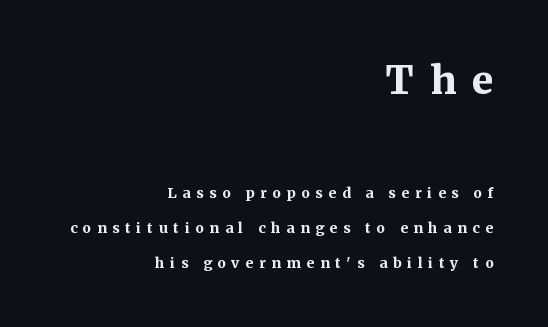
{"serif": "yes", "italic": "no", "bold": "yes", "weight": "bold", "width": "normal", "stroke_contrast": "medium", "x_height": "medium", "monospaced": "no", "underline": "no", "align": "right", "line_spacing": "loose", "line_spacing_ratio": 2.5, "letter_spacing": "wide", "letter_spacing_em": 0.41, "larger_block": "first", "size_ratio": 2.79, "glyph_px": 39}
